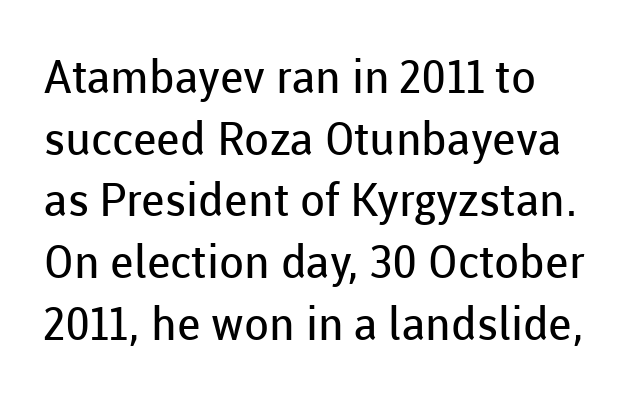
This sample uses an upright cut, with every glyph sitting square on the baseline. How would I describe the line gaps? Plain and ordinary. Each letter keeps its own natural width here, so spacing adapts to shape. Weight: in the light-to-regular range. Is the letter spacing exaggerated? No — it looks like the ordinary default. The typeface chosen for these lines omits serifs.
